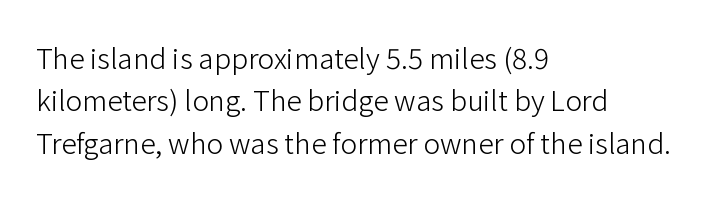
{"serif": "no", "italic": "no", "bold": "no", "weight": "light", "width": "normal", "stroke_contrast": "low", "x_height": "medium", "monospaced": "no", "underline": "no", "align": "left", "line_spacing": "normal", "line_spacing_ratio": 1.51, "letter_spacing": "normal", "letter_spacing_em": 0.0, "glyph_px": 28}
